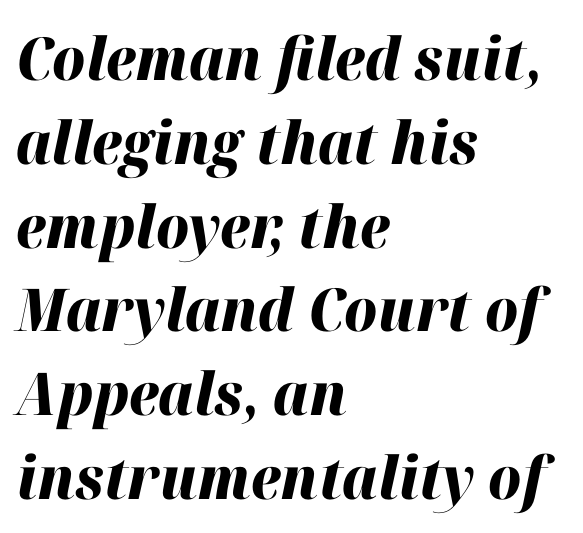
The image shows 59 px heavy type, italic (leaning right); set left-aligned, normal line spacing (1.42x), normal letter spacing, not underlined; high stroke contrast and a medium x-height.
